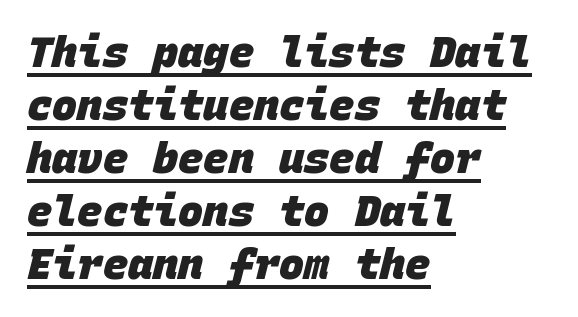
{"serif": "no", "bold": "yes", "weight": "heavy", "width": "normal", "stroke_contrast": "low", "x_height": "large", "monospaced": "yes", "underline": "yes", "align": "left", "line_spacing": "normal", "line_spacing_ratio": 1.26, "letter_spacing": "normal", "letter_spacing_em": 0.0, "glyph_px": 42}
